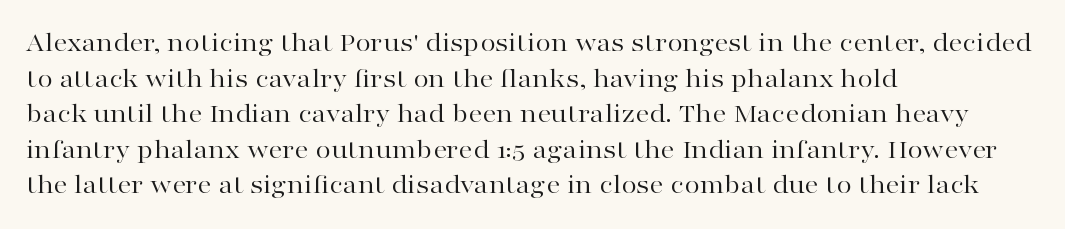
The image shows 28 px regular-weight, wide serif type, upright; set left-aligned, normal line spacing (1.27x), normal letter spacing, not underlined; high stroke contrast and a medium x-height.
